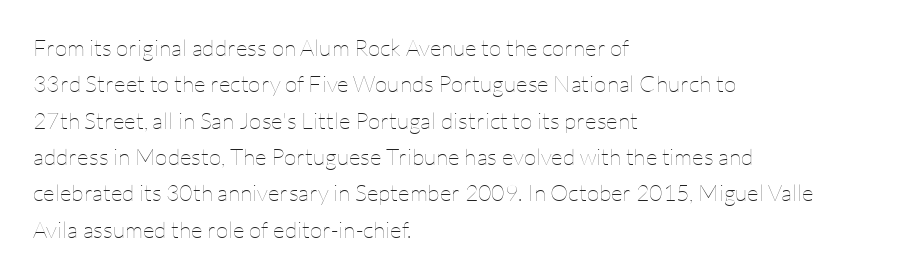
Q: Is the text bold? A: No.
Q: Is the text italic (slanted)? A: No, it is upright.
Q: Is the text underlined? A: No.
Q: How is the paragraph aligned? A: Left-aligned.
Q: Is the spacing between letters normal or unusually wide? A: Normal.
Q: Is the spacing between lines tight, normal or loose? A: Normal.
